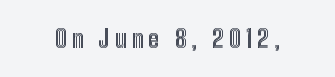
Q: Is the text italic (slanted)? A: No, it is upright.
Q: Is the text underlined? A: No.
Q: Is the spacing between letters normal or unusually wide? A: Unusually wide.
